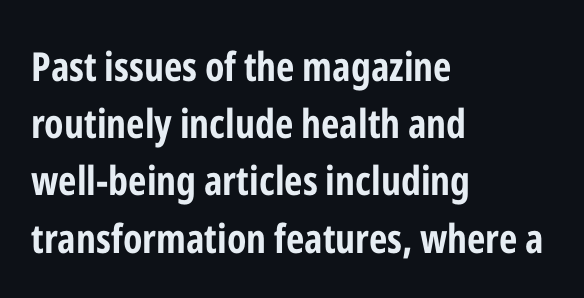
Heavy, bold letterforms. The block of text has a typical density, with ordinary space between rows. Left-aligned paragraph, ragged on the right. Inter-character spacing is left at the font's built-in metrics.
